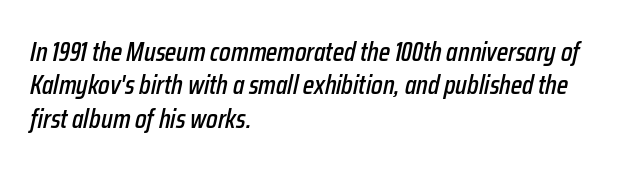
The image shows 27 px text type, italic (leaning right); set left-aligned, line spacing 1.24x, normal letter spacing, not underlined.
